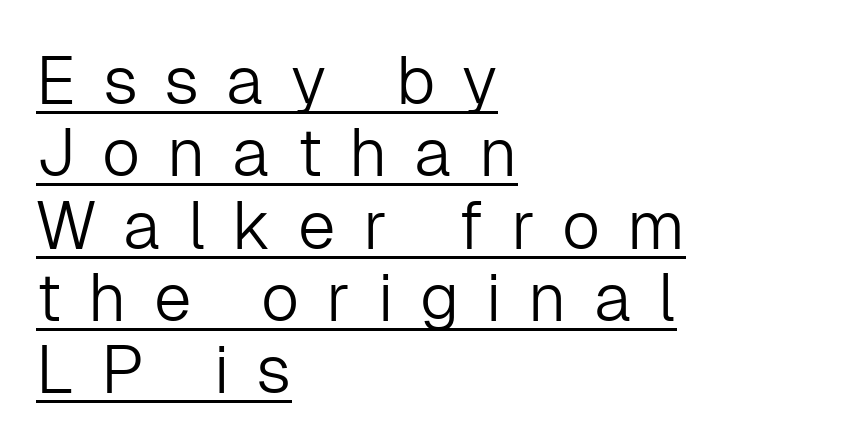
{"serif": "no", "italic": "no", "bold": "no", "weight": "light", "width": "normal", "stroke_contrast": "low", "x_height": "medium", "monospaced": "no", "underline": "yes", "align": "left", "line_spacing": "tight", "line_spacing_ratio": 1.08, "letter_spacing": "wide", "letter_spacing_em": 0.4, "glyph_px": 67}
